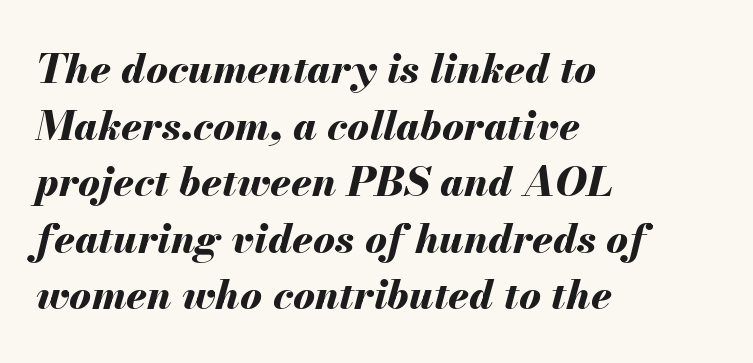
The image shows 41 px bold type, italic (leaning right); set left-aligned, normal line spacing (1.38x), normal letter spacing, not underlined; medium stroke contrast and a small x-height.
